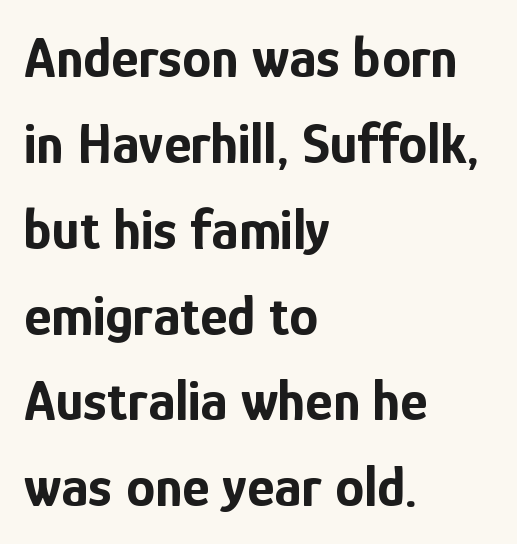
The image shows 58 px bold, condensed sans-serif type, upright; set left-aligned, normal line spacing (1.48x), normal letter spacing, not underlined; low stroke contrast and a medium x-height.
